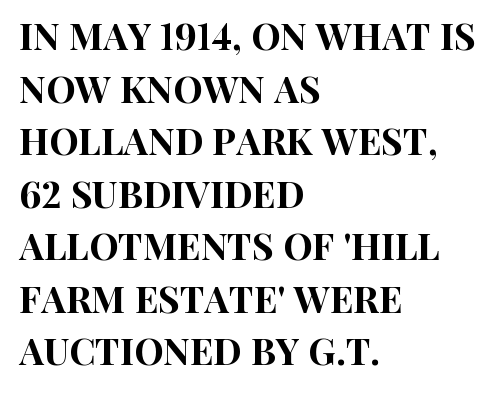
Q: Is the text italic (slanted)? A: No, it is upright.
Q: Is the typeface a serif or a sans-serif typeface? A: Sans-serif.
Q: Is the text underlined? A: No.
Q: How is the paragraph aligned? A: Left-aligned.
Q: Is the spacing between letters normal or unusually wide? A: Normal.
Q: Is the spacing between lines tight, normal or loose? A: Normal.
Q: Width (condensed, normal, or wide)? A: Condensed.
Q: Stroke contrast? A: High.
Q: x-height? A: Large.
Q: Monospaced? A: No.
